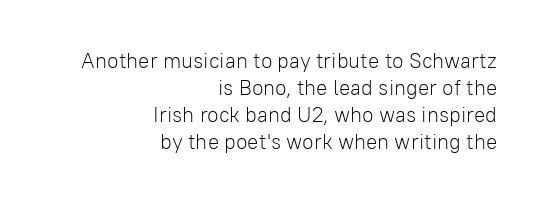
The image shows 21 px text type, upright; set right-aligned, normal line spacing (1.29x), normal letter spacing, not underlined.
